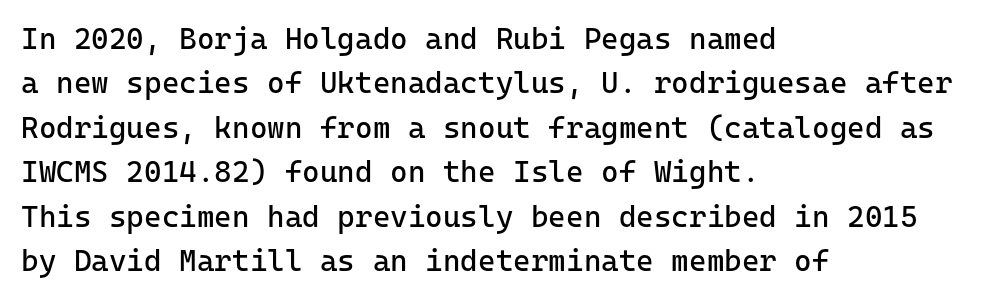
{"serif": "no", "italic": "no", "bold": "no", "weight": "regular", "width": "normal", "stroke_contrast": "low", "x_height": "medium", "monospaced": "yes", "underline": "no", "align": "left", "line_spacing": "normal", "line_spacing_ratio": 1.48, "letter_spacing": "normal", "letter_spacing_em": 0.0, "glyph_px": 30}
